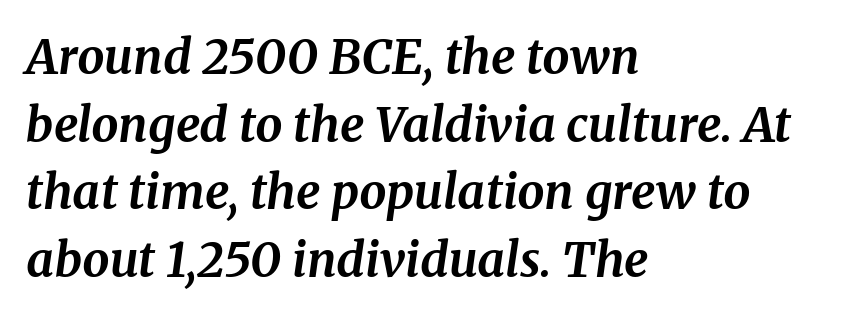
{"serif": "yes", "italic": "yes", "lean": "right", "slant_degrees": 8, "bold": "yes", "weight": "bold", "width": "normal", "stroke_contrast": "medium", "x_height": "medium", "monospaced": "no", "underline": "no", "align": "left", "line_spacing": "normal", "line_spacing_ratio": 1.41, "letter_spacing": "normal", "letter_spacing_em": 0.0, "glyph_px": 48}
